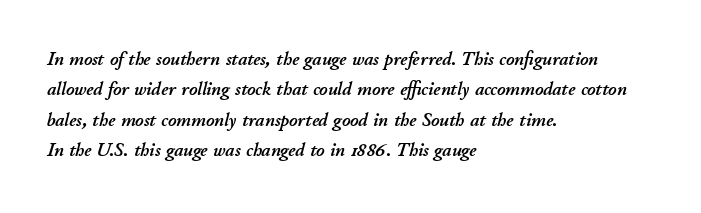
The image shows 20 px text type, italic (leaning right); set left-aligned, normal line spacing (1.52x), normal letter spacing, not underlined.
